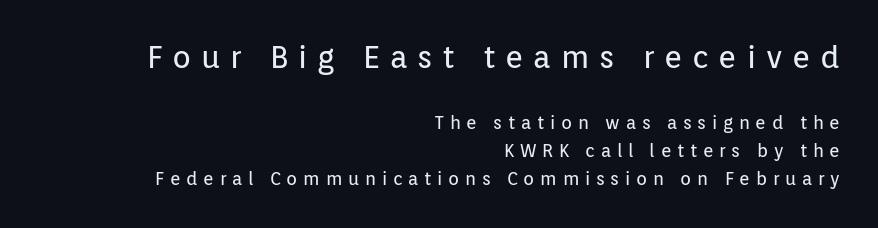
Q: Is the text bold? A: No.
Q: Is the text italic (slanted)? A: No, it is upright.
Q: Is the typeface a serif or a sans-serif typeface? A: Sans-serif.
Q: Is the text underlined? A: No.
Q: How is the paragraph aligned? A: Right-aligned.
Q: Is the spacing between letters normal or unusually wide? A: Unusually wide.
Q: Is the spacing between lines tight, normal or loose? A: Normal.
Q: Which block of text is set in a larger size, the first (top) or the second (bottom)? A: The first (top) one.
Q: Width (condensed, normal, or wide)? A: Normal.
Q: Stroke contrast? A: Low.
Q: x-height? A: Medium.
Q: Monospaced? A: No.
